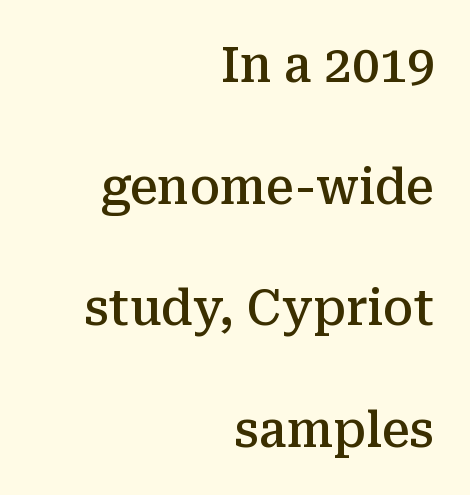
The image shows 49 px semibold serif type, upright; set right-aligned, loose line spacing (2.48x), normal letter spacing, not underlined; medium stroke contrast and a medium x-height.
